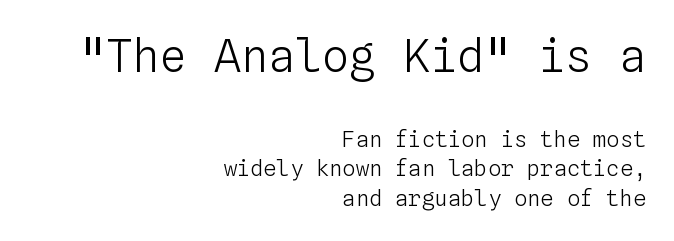
{"italic": "no", "bold": "no", "weight": "light", "width": "normal", "stroke_contrast": "low", "x_height": "medium", "monospaced": "yes", "underline": "no", "align": "right", "line_spacing": "normal", "line_spacing_ratio": 1.35, "letter_spacing": "normal", "letter_spacing_em": 0.0, "larger_block": "first", "size_ratio": 2.05, "glyph_px": 45}
